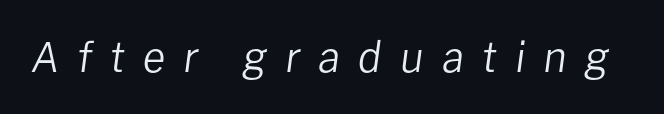
Q: Is the text bold? A: No.
Q: Is the text italic (slanted)? A: Yes, it leans right by about 8 degrees.
Q: Is the text underlined? A: No.
Q: Is the spacing between letters normal or unusually wide? A: Unusually wide.
Q: Width (condensed, normal, or wide)? A: Normal.
Q: Stroke contrast? A: Low.
Q: x-height? A: Medium.
Q: Monospaced? A: No.
